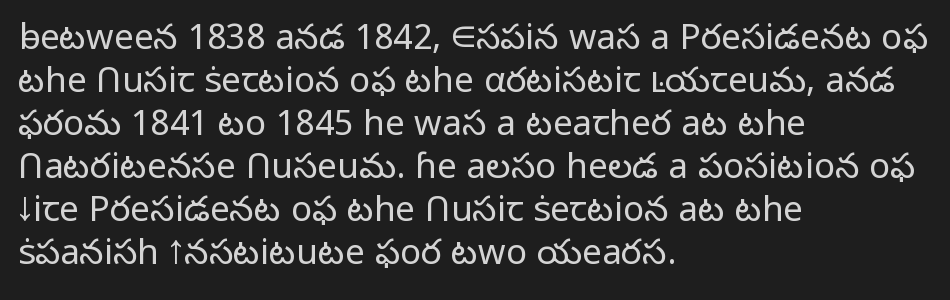
The image shows 35 px light sans-serif type, upright; set left-aligned, line spacing 1.23x, normal letter spacing, not underlined; low stroke contrast and a medium x-height.
